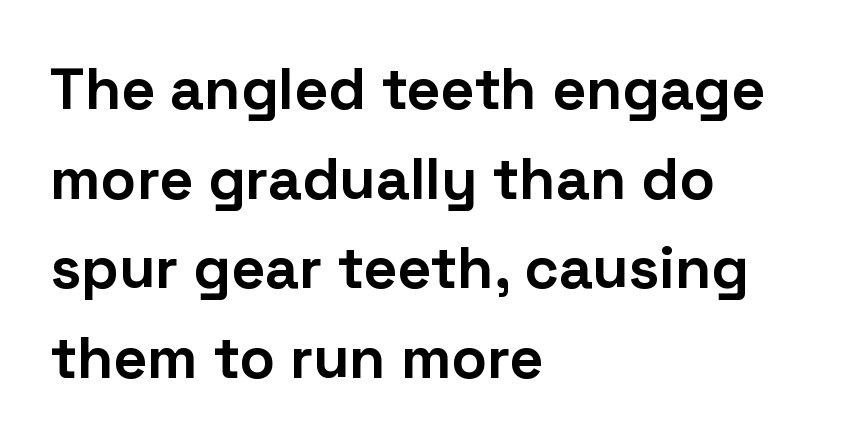
Q: Is the text bold? A: Yes.
Q: Is the text italic (slanted)? A: No, it is upright.
Q: Is the typeface a serif or a sans-serif typeface? A: Sans-serif.
Q: Is the text underlined? A: No.
Q: How is the paragraph aligned? A: Left-aligned.
Q: Is the spacing between letters normal or unusually wide? A: Normal.
Q: Is the spacing between lines tight, normal or loose? A: Normal.
Q: Width (condensed, normal, or wide)? A: Normal.
Q: Stroke contrast? A: Low.
Q: x-height? A: Medium.
Q: Monospaced? A: No.
